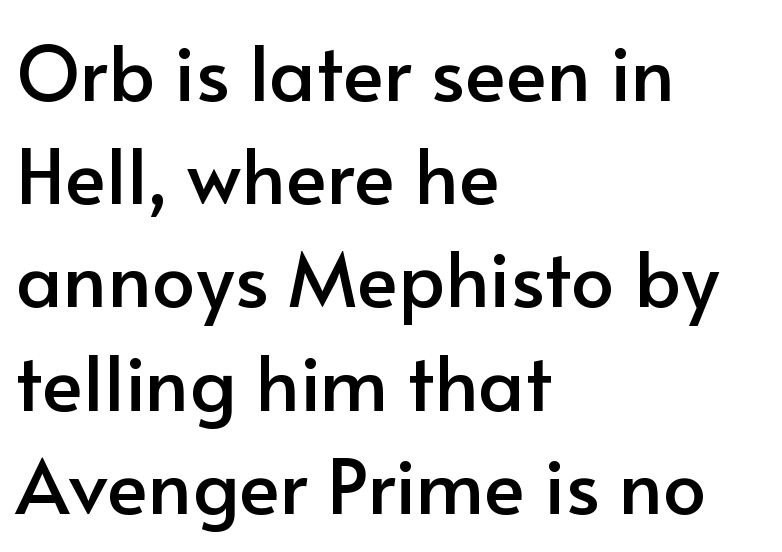
Is the block centered? No — it sits flush against the left margin. Each word holds together tightly as a unit, with standard inter-letter gaps. The passage shown is typed in a proportional face where columns would drift. The space beneath each line is pristine and unruled. This is sans-serif lettering, the kind often seen on screens and signage.
